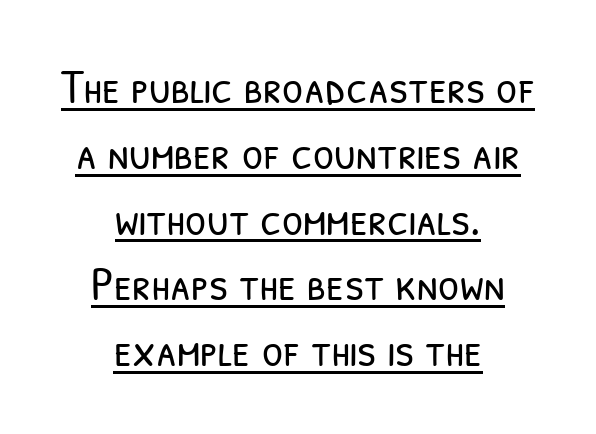
{"serif": "no", "bold": "no", "weight": "light", "width": "condensed", "stroke_contrast": "low", "x_height": "medium", "monospaced": "no", "underline": "yes", "align": "center", "line_spacing": "normal", "line_spacing_ratio": 1.37, "letter_spacing": "normal", "letter_spacing_em": 0.0, "glyph_px": 48}
